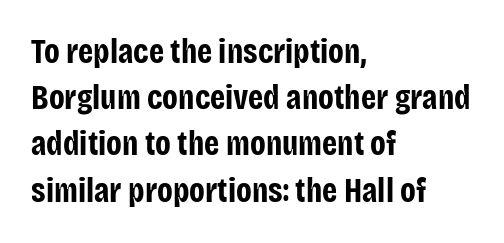
A classic flush-left, rag-right setting is used for this passage. Posture: vertical. Honestly, the row spacing looks completely unremarkable. The passage shown is typeset with a sans-serif family. In terms of weight, the rendering is a true, heavy bold. The tracking reads as untouched default to a designer's eye.
